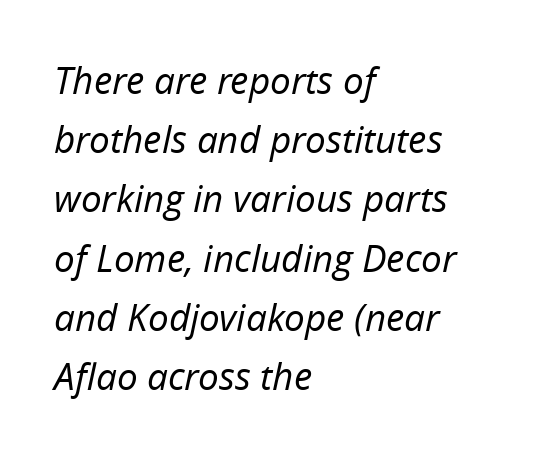
{"italic": "yes", "lean": "right", "slant_degrees": 12, "bold": "no", "weight": "regular", "width": "normal", "stroke_contrast": "low", "x_height": "medium", "monospaced": "no", "underline": "no", "align": "left", "line_spacing": "normal", "line_spacing_ratio": 1.6, "letter_spacing": "normal", "letter_spacing_em": 0.0, "glyph_px": 37}
